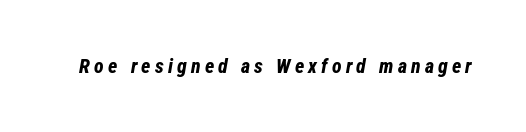
{"italic": "yes", "lean": "right", "slant_degrees": 12, "bold": "yes", "underline": "no", "letter_spacing": "wide", "letter_spacing_em": 0.21, "glyph_px": 20}
